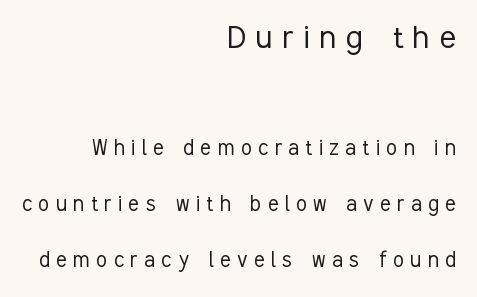
The image shows 38 px light, condensed sans-serif type, upright; set right-aligned, loose line spacing (2.25x), unusually wide letter spacing (+0.26 em), not underlined; the first (top) block is 1.52x larger; low stroke contrast and a medium x-height.
